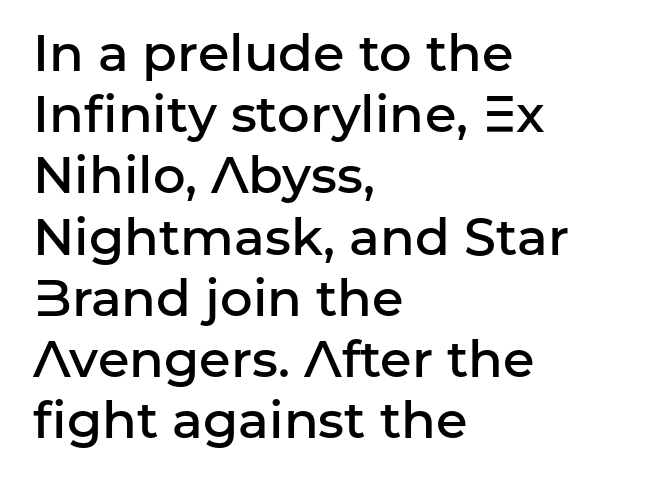
{"serif": "no", "italic": "no", "bold": "semi", "weight": "semibold", "width": "normal", "stroke_contrast": "low", "x_height": "medium", "monospaced": "no", "underline": "no", "align": "left", "line_spacing_ratio": 1.2, "letter_spacing": "normal", "letter_spacing_em": 0.0, "glyph_px": 51}
